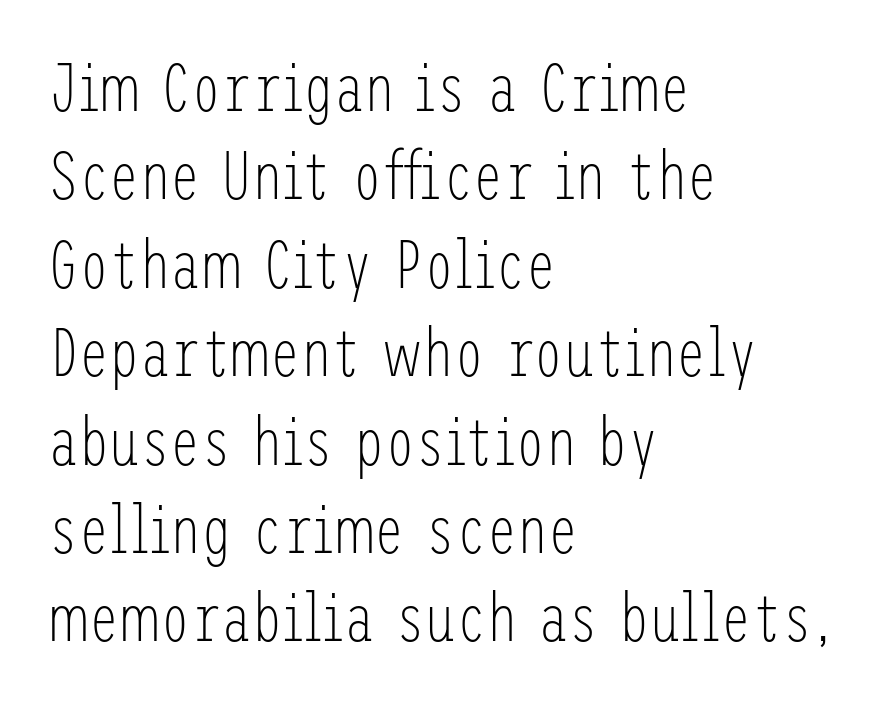
Posture: straight, roman, zero tilt. Unbolded letterforms with no extra heft. Does the type have serifs? No, each stem ends abruptly. How are the letters spaced? Ordinarily, with no added tracking.
